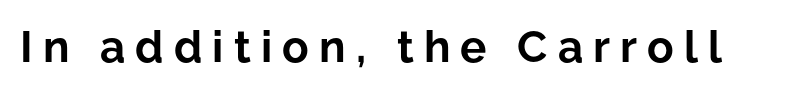
Here the designer chose a conventional face with non-uniform glyph widths. Is there any slant? The stems are plumb. Each row of text sits above clean, open space. The type is letterspaced generously, with wide tracking. Font category for this specimen: sans-serif. Is the type bold? Yes — the strokes are clearly thick and heavy.
